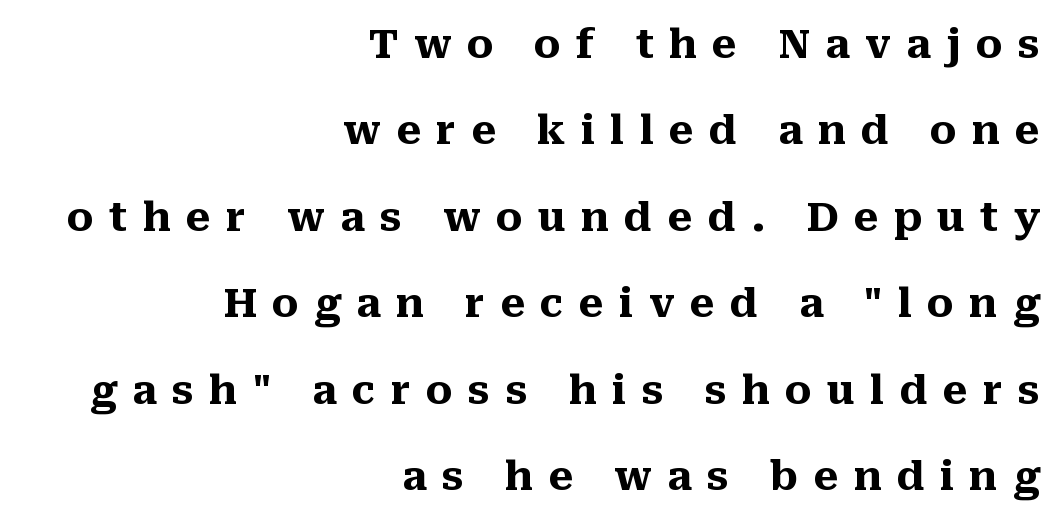
The tracking reads as deliberately expanded to a designer's eye. These lines are composed in type with serifs. Vertical spacing — loose. Descenders hang freely into open space. Does the copy run flush right? Yes — the right margin is perfectly even.
